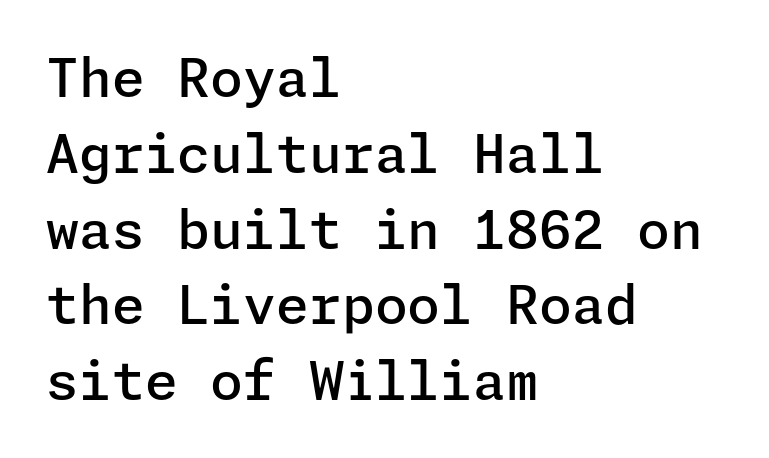
{"serif": "no", "italic": "no", "bold": "semi", "weight": "semibold", "width": "normal", "stroke_contrast": "low", "x_height": "medium", "underline": "no", "align": "left", "line_spacing": "normal", "line_spacing_ratio": 1.43, "letter_spacing": "normal", "letter_spacing_em": 0.0, "glyph_px": 53}
